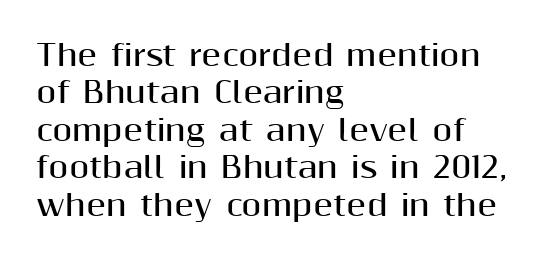
Q: Is the text bold? A: Yes.
Q: Is the text italic (slanted)? A: No, it is upright.
Q: Is the typeface a serif or a sans-serif typeface? A: Sans-serif.
Q: Is the text underlined? A: No.
Q: How is the paragraph aligned? A: Left-aligned.
Q: Is the spacing between letters normal or unusually wide? A: Normal.
Q: Is the spacing between lines tight, normal or loose? A: Normal.
Q: Width (condensed, normal, or wide)? A: Normal.
Q: Stroke contrast? A: Medium.
Q: x-height? A: Medium.
Q: Monospaced? A: No.
